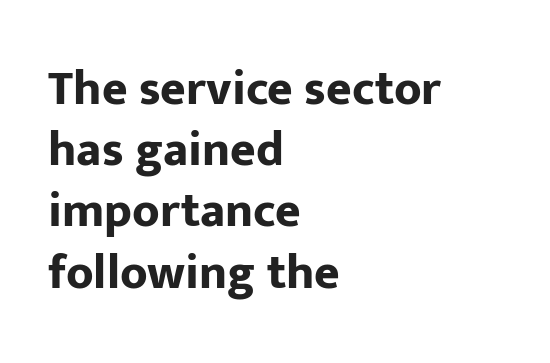
Q: Is the text bold? A: Yes.
Q: Is the text italic (slanted)? A: No, it is upright.
Q: Is the typeface a serif or a sans-serif typeface? A: Sans-serif.
Q: Is the text underlined? A: No.
Q: How is the paragraph aligned? A: Left-aligned.
Q: Is the spacing between letters normal or unusually wide? A: Normal.
Q: Is the spacing between lines tight, normal or loose? A: Normal.
Q: Width (condensed, normal, or wide)? A: Normal.
Q: Stroke contrast? A: Low.
Q: x-height? A: Medium.
Q: Monospaced? A: No.
